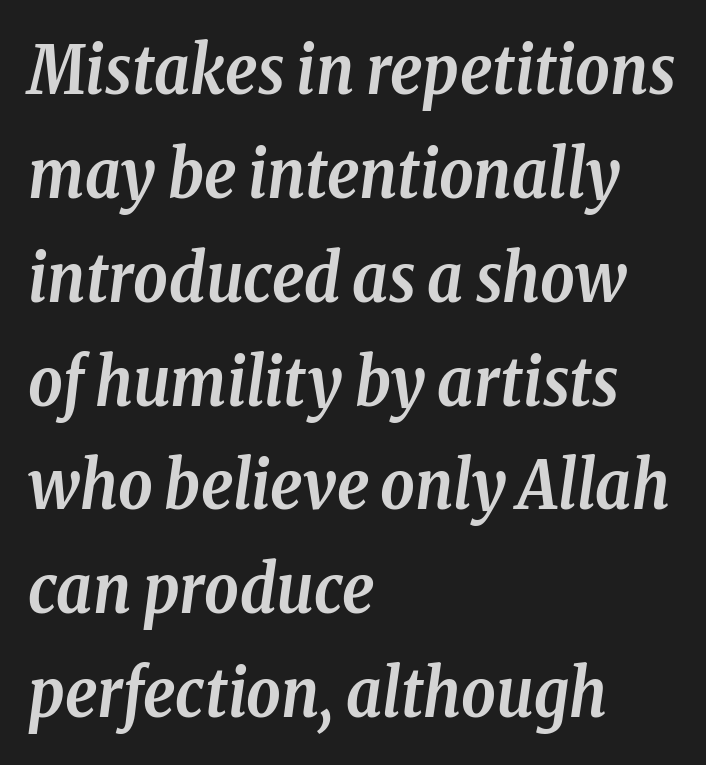
{"serif": "yes", "italic": "yes", "lean": "right", "slant_degrees": 8, "bold": "yes", "weight": "semibold", "width": "condensed", "stroke_contrast": "low", "x_height": "medium", "monospaced": "no", "underline": "no", "align": "left", "line_spacing": "normal", "line_spacing_ratio": 1.55, "letter_spacing": "normal", "letter_spacing_em": 0.0, "glyph_px": 67}
